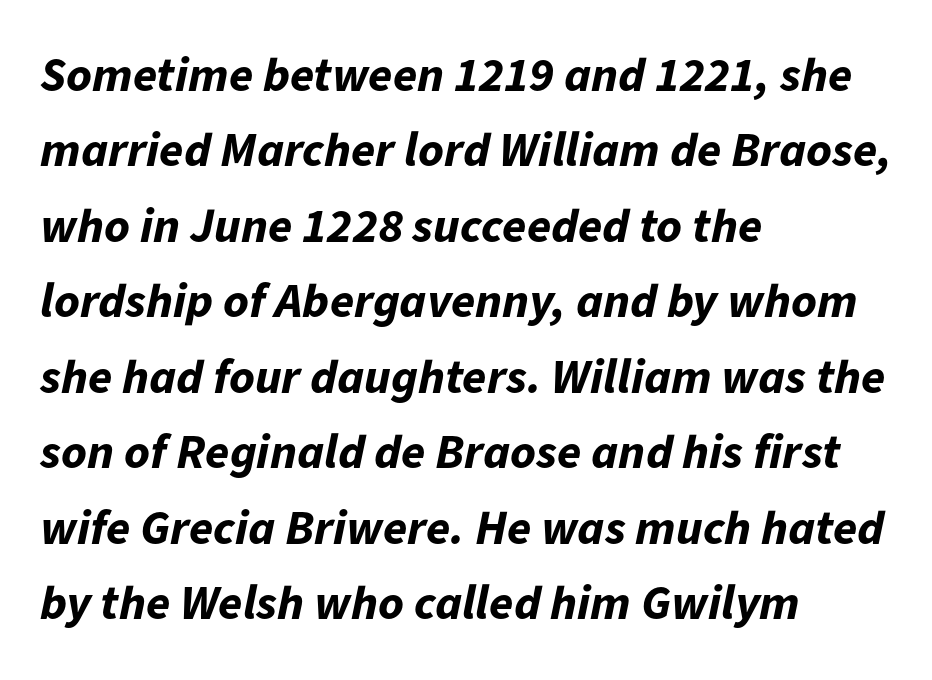
The image shows 49 px bold type, italic (leaning right); set left-aligned, normal line spacing (1.54x), normal letter spacing, not underlined; low stroke contrast and a medium x-height.
